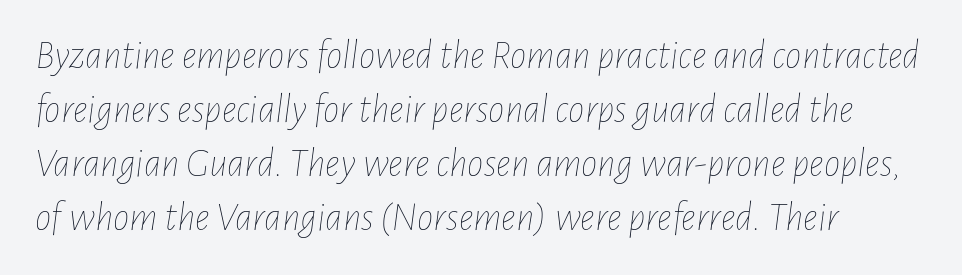
Q: Is the text bold? A: No.
Q: Is the text italic (slanted)? A: Yes, it leans right by about 7 degrees.
Q: Is the text underlined? A: No.
Q: Is the spacing between letters normal or unusually wide? A: Normal.
Q: Is the spacing between lines tight, normal or loose? A: Normal.
Q: Width (condensed, normal, or wide)? A: Condensed.
Q: Stroke contrast? A: Low.
Q: x-height? A: Medium.
Q: Monospaced? A: No.
